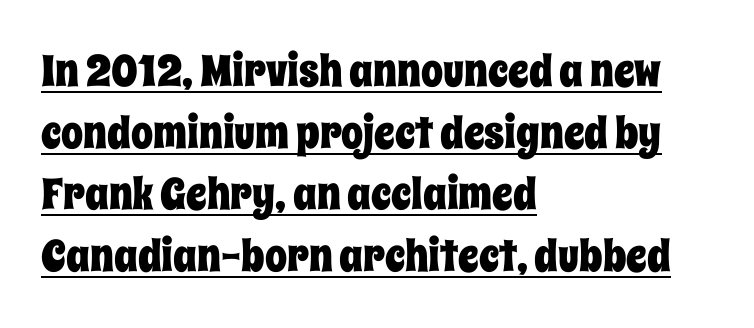
{"italic": "no", "width": "condensed", "stroke_contrast": "low", "x_height": "large", "monospaced": "no", "underline": "yes", "align": "left", "line_spacing": "normal", "line_spacing_ratio": 1.4, "letter_spacing": "normal", "letter_spacing_em": 0.0, "glyph_px": 44}
